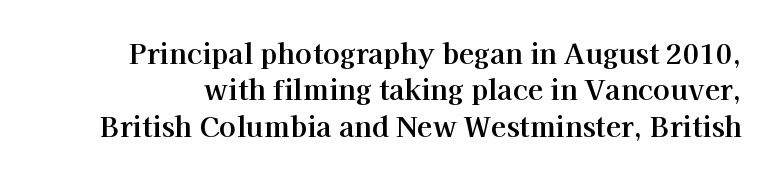
Note the varied advance widths — an 'i' is clearly narrower than an 'm'. The type sits square on the baseline with zero lean. How are the letters spaced? Ordinarily, with no added tracking. Does the leading feel generous? No, just average. The typeface chosen for these lines features serifs.
